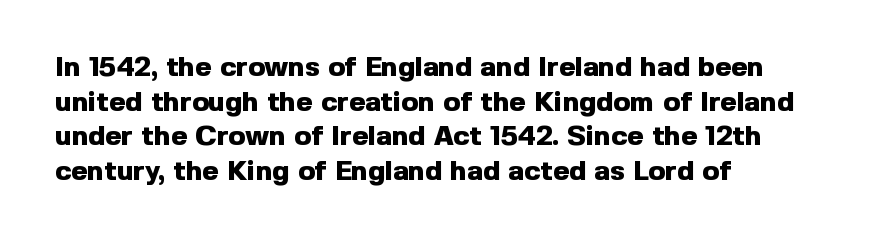
{"serif": "no", "italic": "no", "bold": "yes", "weight": "heavy", "width": "normal", "x_height": "medium", "monospaced": "no", "underline": "no", "align": "left", "line_spacing_ratio": 1.24, "letter_spacing": "normal", "letter_spacing_em": 0.0, "glyph_px": 28}
